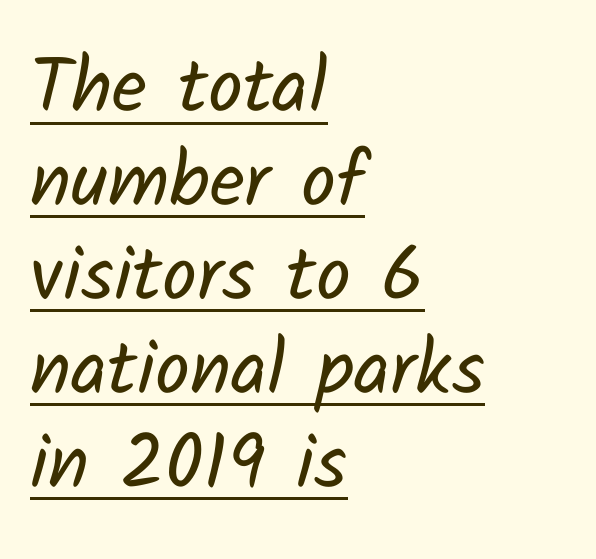
The image shows 77 px regular-weight sans-serif type; set left-aligned, line spacing 1.22x, normal letter spacing, underlined; low stroke contrast and a medium x-height.
